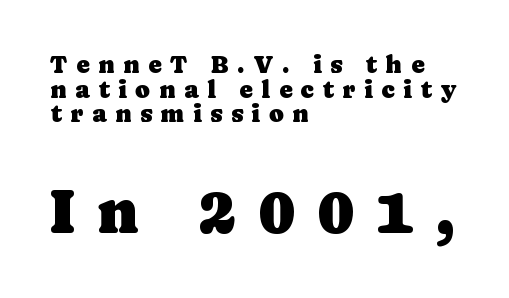
{"serif": "yes", "italic": "no", "width": "normal", "stroke_contrast": "low", "x_height": "medium", "monospaced": "no", "underline": "no", "align": "left", "line_spacing": "tight", "line_spacing_ratio": 0.99, "letter_spacing": "wide", "letter_spacing_em": 0.34, "larger_block": "second", "size_ratio": 2.52, "glyph_px": 63}
